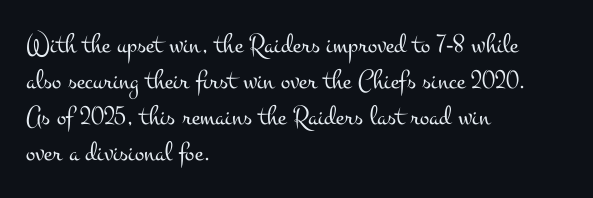
{"serif": "yes", "bold": "no", "weight": "light", "width": "wide", "stroke_contrast": "medium", "x_height": "small", "monospaced": "no", "underline": "no", "align": "left", "line_spacing": "normal", "line_spacing_ratio": 1.28, "letter_spacing": "normal", "letter_spacing_em": 0.0, "glyph_px": 28}
